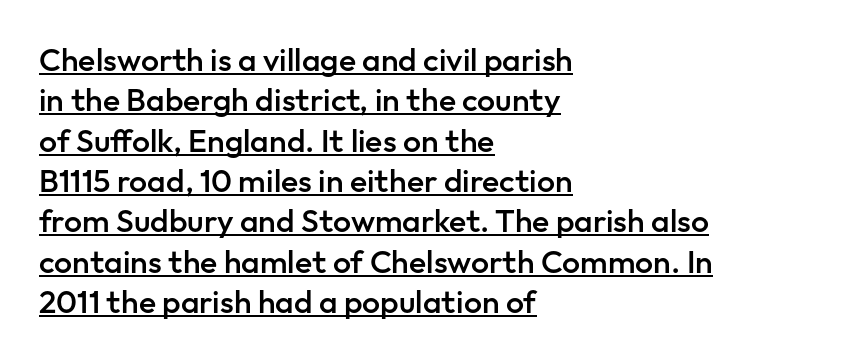
{"serif": "no", "italic": "no", "bold": "semi", "weight": "semibold", "width": "normal", "stroke_contrast": "low", "x_height": "medium", "monospaced": "no", "underline": "yes", "align": "left", "line_spacing": "normal", "line_spacing_ratio": 1.26, "letter_spacing": "normal", "letter_spacing_em": 0.0, "glyph_px": 32}
